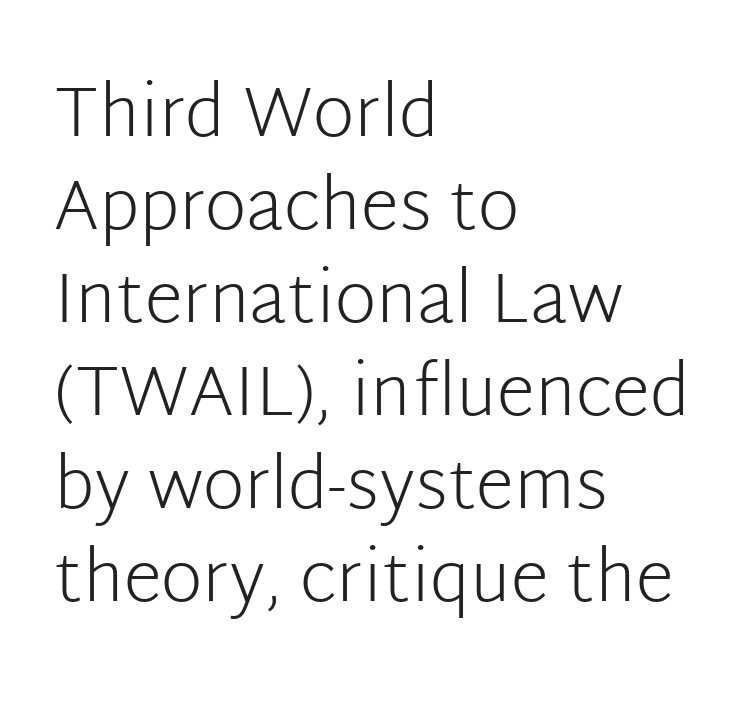
The image shows 71 px light sans-serif type, upright; set left-aligned, normal line spacing (1.31x), normal letter spacing, not underlined; low stroke contrast and a medium x-height.
